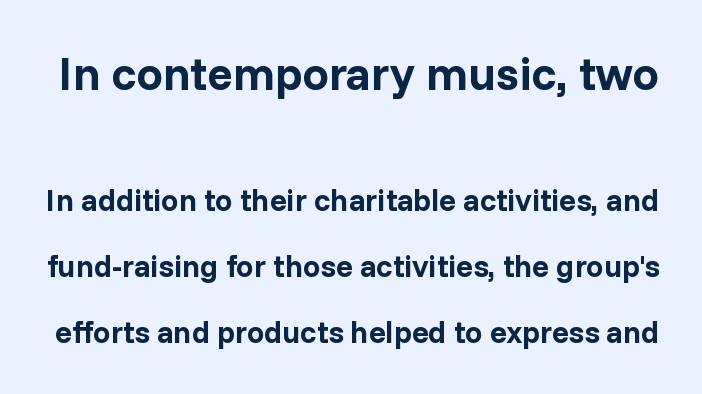
{"serif": "no", "italic": "no", "bold": "yes", "weight": "bold", "width": "normal", "stroke_contrast": "low", "x_height": "medium", "monospaced": "no", "underline": "no", "line_spacing": "loose", "line_spacing_ratio": 2.12, "letter_spacing": "normal", "letter_spacing_em": 0.0, "larger_block": "first", "size_ratio": 1.52, "glyph_px": 47}
